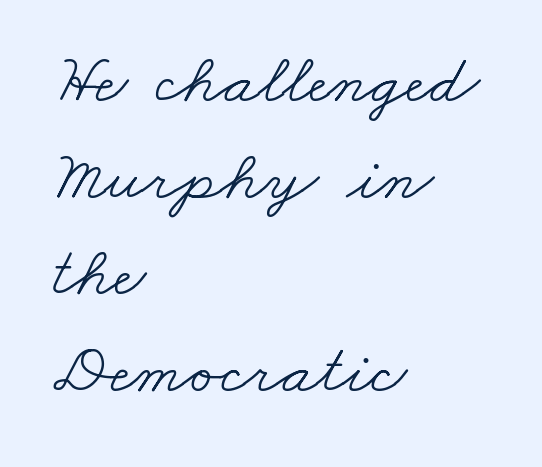
Letters have the restrained weight of plain body copy at most. Characters follow at the spacing the type designer built in. These lines are rendered in a variable-pitch font. Leading: standard. The rendering anchors every line to the left-hand side. The passage shown is typeset with a serif family.
